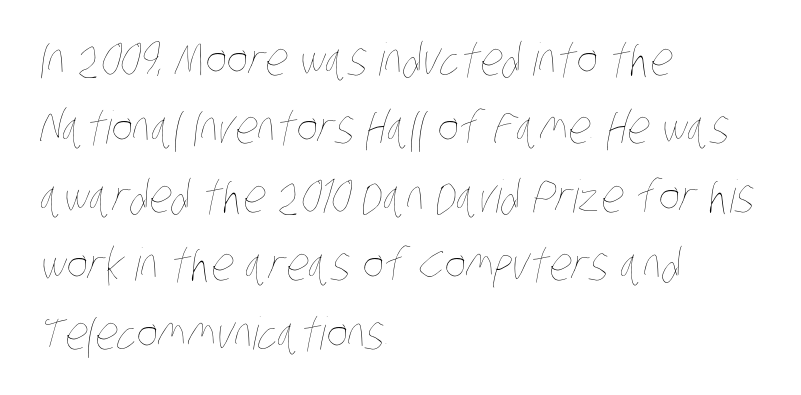
{"bold": "no", "weight": "thin", "width": "condensed", "stroke_contrast": "low", "x_height": "large", "monospaced": "no", "underline": "no", "align": "left", "line_spacing": "normal", "line_spacing_ratio": 1.52, "letter_spacing": "normal", "letter_spacing_em": 0.0, "glyph_px": 45}
